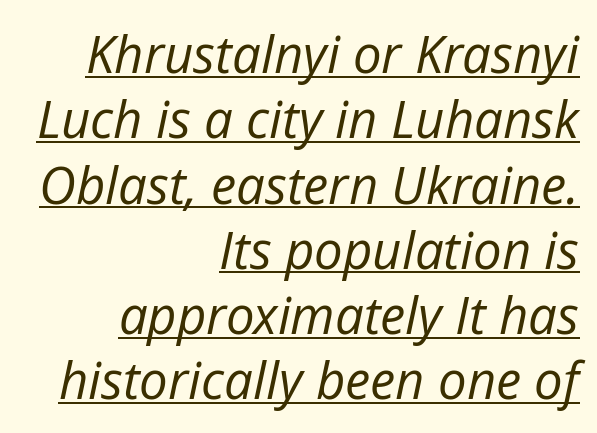
The lettering is marked with a stroke running underneath it. Proportional: the letters do not fall into vertical columns. Tracking value appears to be zero — textbook default spacing. Horizontal alignment here is rightward, an uncommon choice for prose. Whoever set this chose a conventional vertical rhythm.
